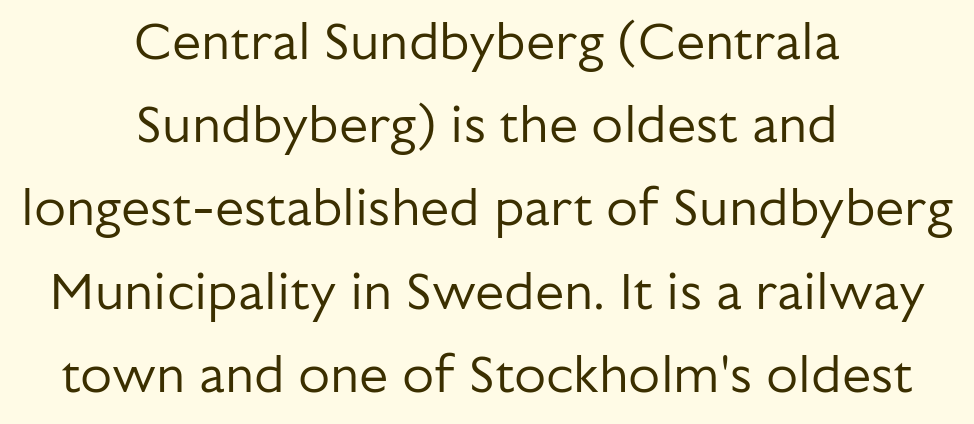
Q: Is the text bold? A: No.
Q: Is the text italic (slanted)? A: No, it is upright.
Q: Is the typeface a serif or a sans-serif typeface? A: Sans-serif.
Q: Is the text underlined? A: No.
Q: How is the paragraph aligned? A: Centered.
Q: Is the spacing between letters normal or unusually wide? A: Normal.
Q: Is the spacing between lines tight, normal or loose? A: Normal.
Q: Width (condensed, normal, or wide)? A: Normal.
Q: Stroke contrast? A: Low.
Q: x-height? A: Medium.
Q: Monospaced? A: No.
